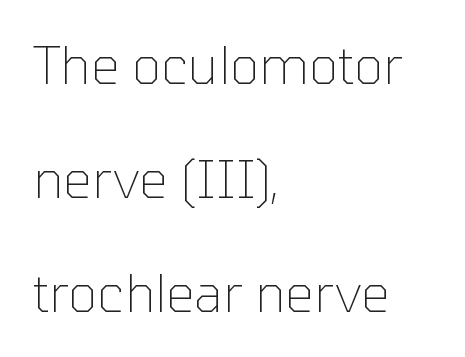
Q: Is the text bold? A: No.
Q: Is the text italic (slanted)? A: No, it is upright.
Q: Is the typeface a serif or a sans-serif typeface? A: Sans-serif.
Q: Is the text underlined? A: No.
Q: How is the paragraph aligned? A: Left-aligned.
Q: Is the spacing between letters normal or unusually wide? A: Normal.
Q: Is the spacing between lines tight, normal or loose? A: Loose.
Q: Width (condensed, normal, or wide)? A: Normal.
Q: Stroke contrast? A: Low.
Q: x-height? A: Medium.
Q: Monospaced? A: No.
